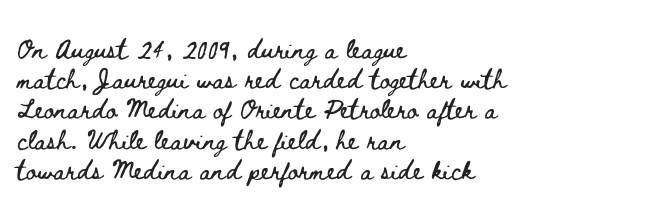
Q: Is the text italic (slanted)? A: Yes.
Q: Is the text underlined? A: No.
Q: How is the paragraph aligned? A: Left-aligned.
Q: Is the spacing between letters normal or unusually wide? A: Normal.
